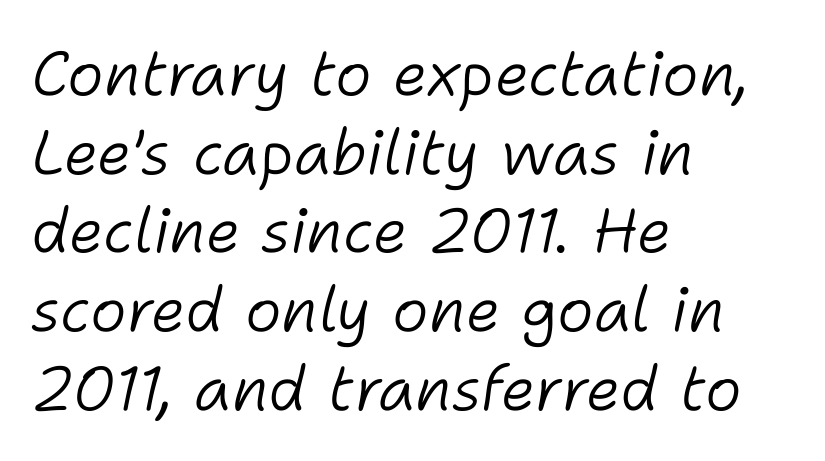
{"italic": "yes", "lean": "right", "slant_degrees": 11, "bold": "no", "weight": "light", "width": "normal", "stroke_contrast": "low", "x_height": "medium", "monospaced": "no", "underline": "no", "align": "left", "line_spacing": "normal", "line_spacing_ratio": 1.27, "letter_spacing": "normal", "letter_spacing_em": 0.0, "glyph_px": 62}
